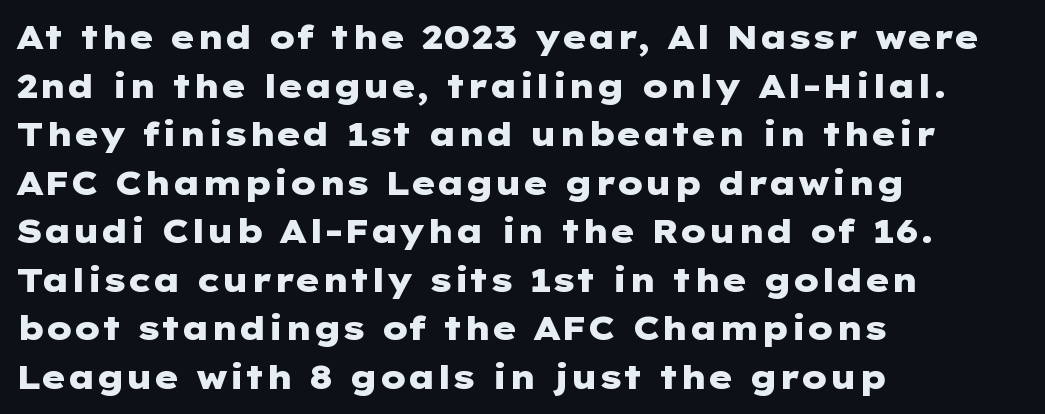
The image shows 33 px heavy, wide sans-serif type, upright; set left-aligned, normal line spacing (1.47x), normal letter spacing, not underlined; low stroke contrast and a medium x-height.
